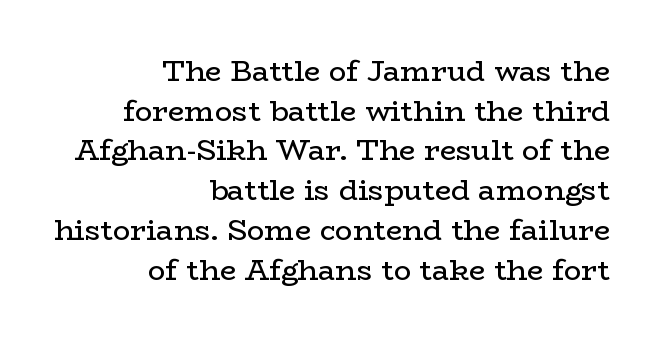
Q: Is the text bold? A: No.
Q: Is the text italic (slanted)? A: No, it is upright.
Q: Is the typeface a serif or a sans-serif typeface? A: Serif.
Q: Is the text underlined? A: No.
Q: How is the paragraph aligned? A: Right-aligned.
Q: Is the spacing between letters normal or unusually wide? A: Normal.
Q: Is the spacing between lines tight, normal or loose? A: Normal.
Q: Width (condensed, normal, or wide)? A: Wide.
Q: Stroke contrast? A: Low.
Q: x-height? A: Medium.
Q: Monospaced? A: No.
